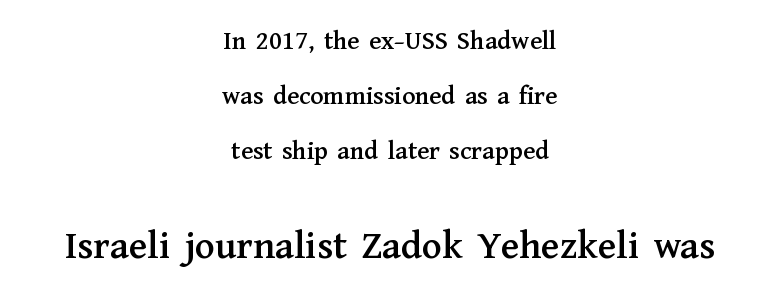
{"serif": "yes", "italic": "no", "width": "normal", "stroke_contrast": "medium", "x_height": "medium", "monospaced": "no", "underline": "no", "align": "center", "line_spacing": "loose", "line_spacing_ratio": 2.04, "letter_spacing": "normal", "letter_spacing_em": 0.0, "larger_block": "second", "size_ratio": 1.52, "glyph_px": 41}
